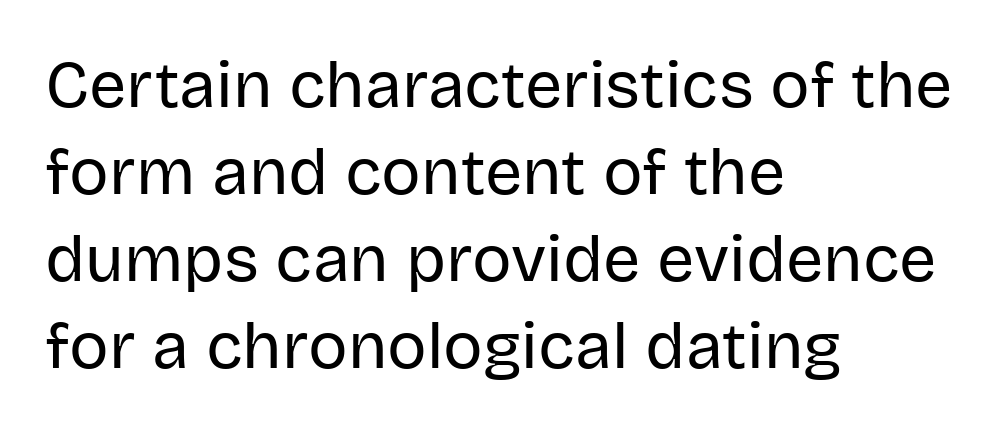
The image shows 66 px regular-weight sans-serif type, upright; set left-aligned, normal line spacing (1.32x), normal letter spacing, not underlined; low stroke contrast and a large x-height.
